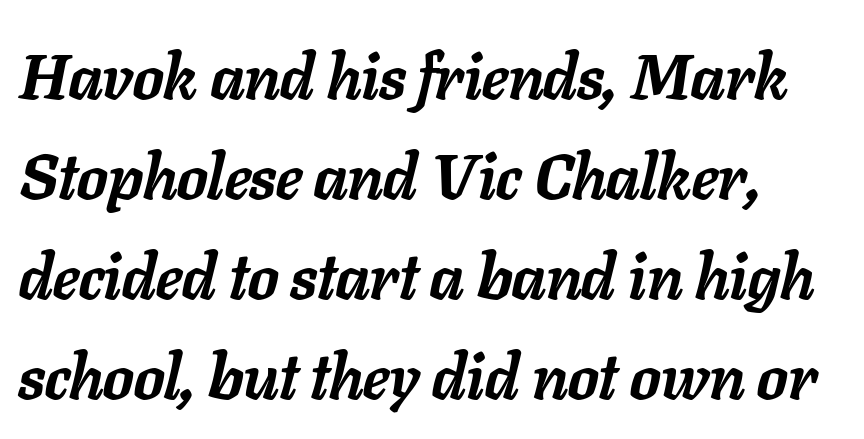
{"italic": "yes", "lean": "right", "slant_degrees": 11, "bold": "yes", "weight": "semibold", "width": "normal", "stroke_contrast": "low", "x_height": "medium", "monospaced": "no", "underline": "no", "align": "left", "line_spacing": "normal", "line_spacing_ratio": 1.56, "letter_spacing": "normal", "letter_spacing_em": 0.0, "glyph_px": 64}
